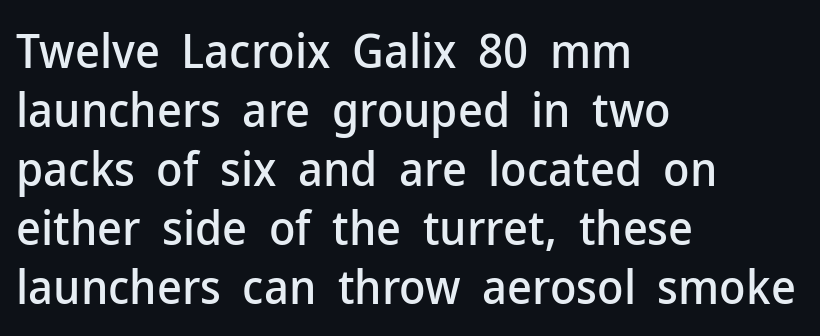
In terms of letterspacing, this is plain default setting. Are there feet on the stems? There aren't — it's a sans. The axis of the letterforms is exactly vertical. Horizontal alignment here is leftward, the default for most running prose. Honestly, there is no underline to notice here at all.
